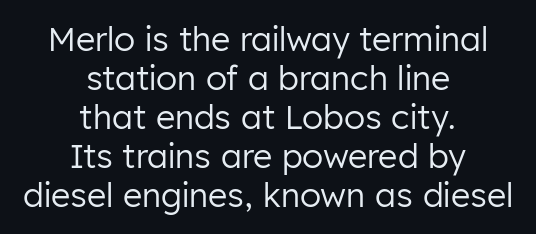
The image shows 33 px regular-weight sans-serif type, upright; set centered, line spacing 1.18x, normal letter spacing, not underlined; low stroke contrast and a medium x-height.
